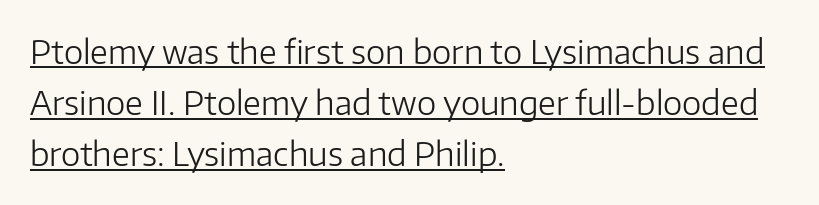
Q: Is the text bold? A: No.
Q: Is the text italic (slanted)? A: No, it is upright.
Q: Is the typeface a serif or a sans-serif typeface? A: Sans-serif.
Q: Is the text underlined? A: Yes.
Q: How is the paragraph aligned? A: Left-aligned.
Q: Is the spacing between letters normal or unusually wide? A: Normal.
Q: Is the spacing between lines tight, normal or loose? A: Normal.
Q: Width (condensed, normal, or wide)? A: Normal.
Q: Stroke contrast? A: Low.
Q: x-height? A: Medium.
Q: Monospaced? A: No.
